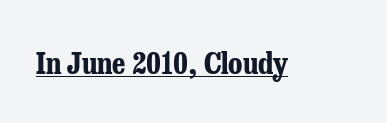
Q: Is the text bold? A: Yes.
Q: Is the text italic (slanted)? A: No, it is upright.
Q: Is the typeface a serif or a sans-serif typeface? A: Serif.
Q: Is the text underlined? A: Yes.
Q: Is the spacing between letters normal or unusually wide? A: Normal.
Q: Width (condensed, normal, or wide)? A: Condensed.
Q: Stroke contrast? A: Low.
Q: x-height? A: Medium.
Q: Monospaced? A: No.
